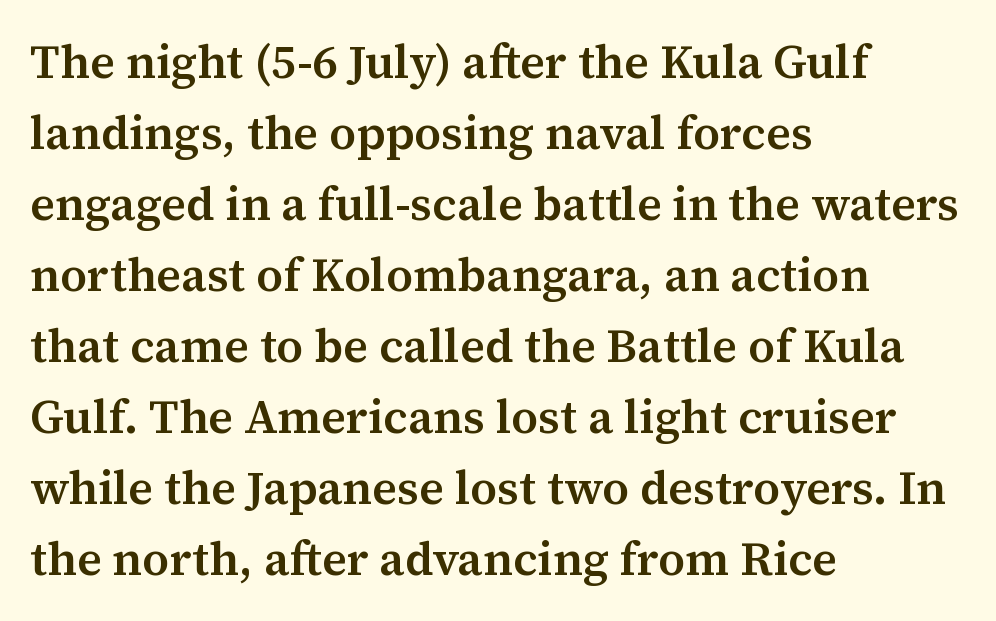
Inter-character spacing is left at the font's built-in metrics. Proportional: the letters do not fall into vertical columns. Quick note: not italic, upright. The vertical gap from one line to the next is medium.
